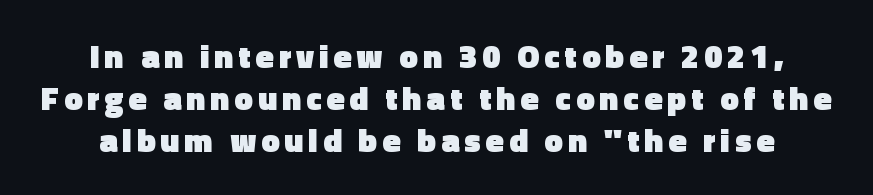
{"serif": "no", "italic": "no", "bold": "yes", "weight": "heavy", "width": "normal", "x_height": "medium", "monospaced": "no", "underline": "no", "line_spacing": "normal", "line_spacing_ratio": 1.27, "glyph_px": 33}
